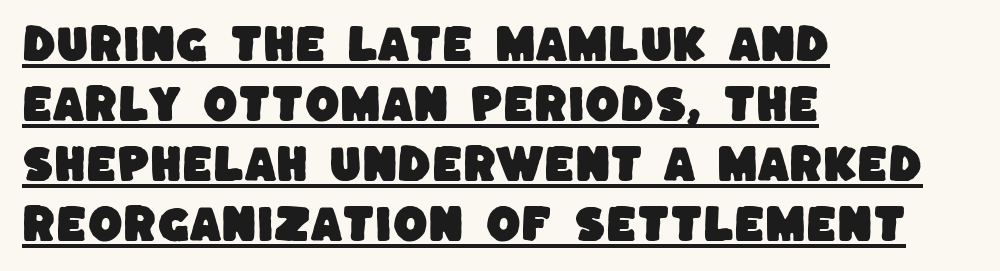
{"serif": "no", "width": "normal", "stroke_contrast": "low", "x_height": "large", "monospaced": "no", "underline": "yes", "align": "left", "line_spacing": "normal", "line_spacing_ratio": 1.5, "letter_spacing": "normal", "letter_spacing_em": 0.0, "glyph_px": 40}
